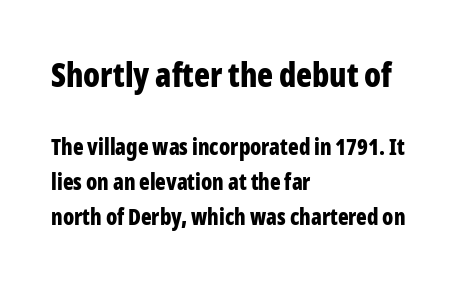
This sample keeps an unexceptional amount of space between lines. Nobody drew a line under any word here. Spacing verdict: proportional, widths tailored to each character. This is heavy type, rendered in bold.
